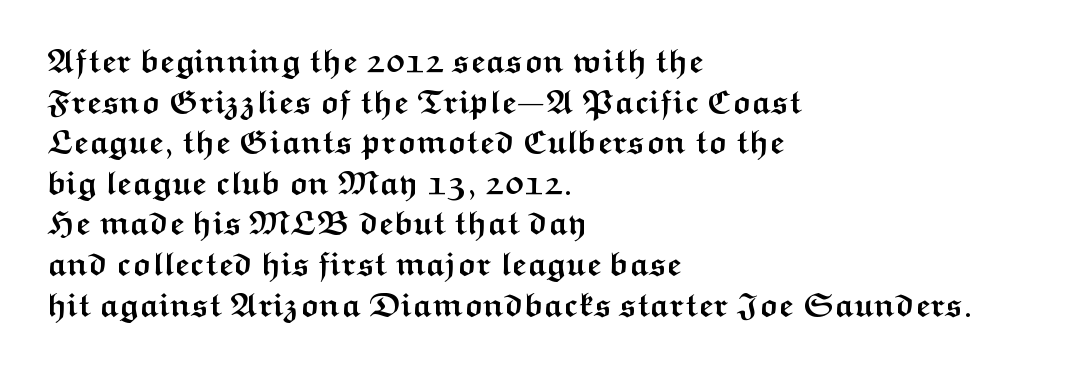
Q: Is the text bold? A: Yes.
Q: Is the text italic (slanted)? A: No, it is upright.
Q: Is the typeface a serif or a sans-serif typeface? A: Sans-serif.
Q: Is the text underlined? A: No.
Q: How is the paragraph aligned? A: Left-aligned.
Q: Is the spacing between letters normal or unusually wide? A: Normal.
Q: Width (condensed, normal, or wide)? A: Wide.
Q: Stroke contrast? A: Medium.
Q: x-height? A: Medium.
Q: Monospaced? A: No.
